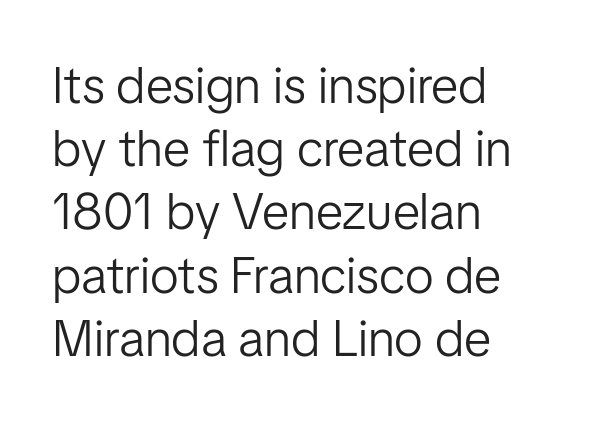
The image shows 51 px light sans-serif type, upright; set left-aligned, line spacing 1.24x, normal letter spacing, not underlined; low stroke contrast and a medium x-height.
